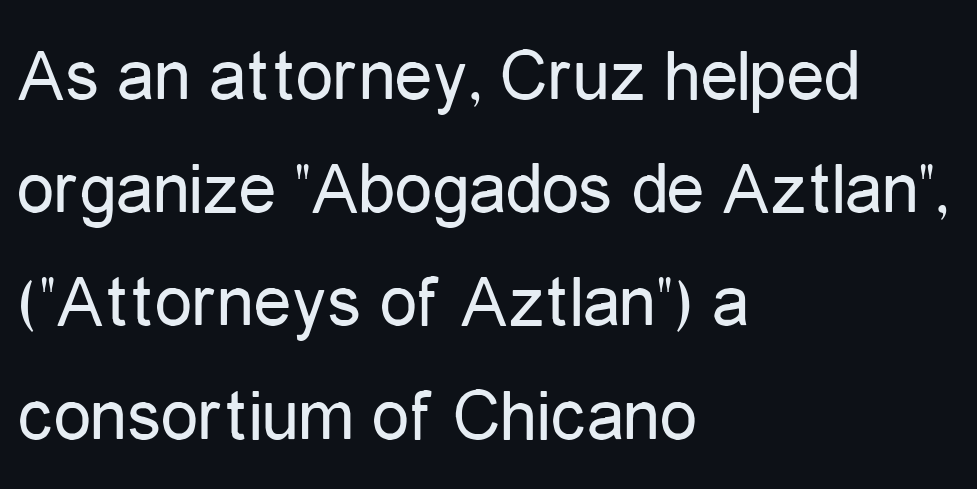
Q: Is the text bold? A: No.
Q: Is the text italic (slanted)? A: No, it is upright.
Q: Is the typeface a serif or a sans-serif typeface? A: Sans-serif.
Q: Is the text underlined? A: No.
Q: How is the paragraph aligned? A: Left-aligned.
Q: Is the spacing between letters normal or unusually wide? A: Normal.
Q: Is the spacing between lines tight, normal or loose? A: Normal.
Q: Width (condensed, normal, or wide)? A: Condensed.
Q: Stroke contrast? A: Low.
Q: x-height? A: Medium.
Q: Monospaced? A: No.
